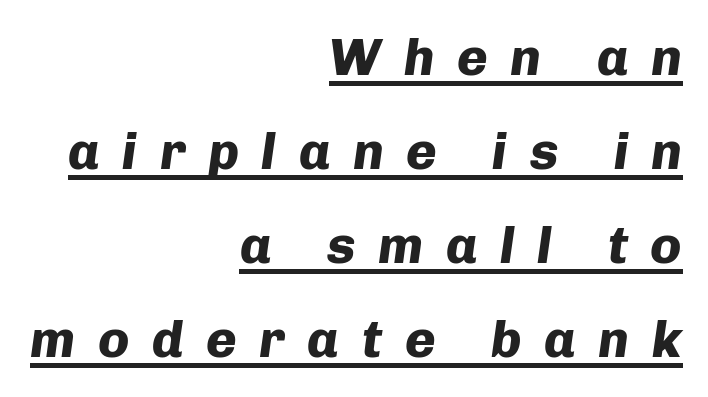
{"italic": "yes", "lean": "right", "slant_degrees": 8, "bold": "yes", "weight": "heavy", "width": "normal", "stroke_contrast": "low", "x_height": "medium", "monospaced": "no", "underline": "yes", "align": "right", "line_spacing_ratio": 1.81, "letter_spacing": "wide", "letter_spacing_em": 0.43, "glyph_px": 52}
